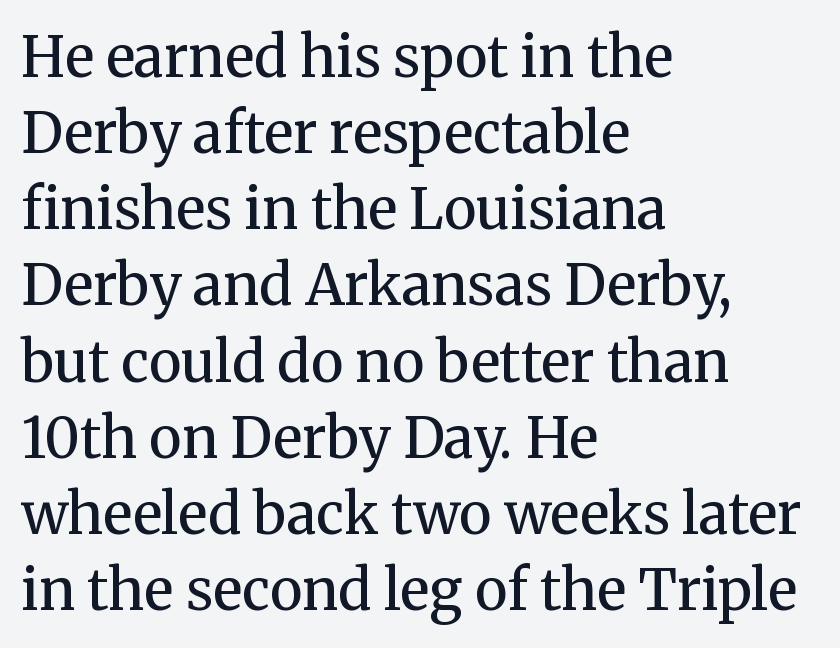
Does the lettering tilt? It doesn't — this is upright. The passage shown is typed in a proportional face where columns would drift. Serifs: yes, visible at the terminals of the letterforms. Visually the block forms a straight wall on the left and a jagged coastline on the right. No heavy texture on the line: the type isn't bold.
